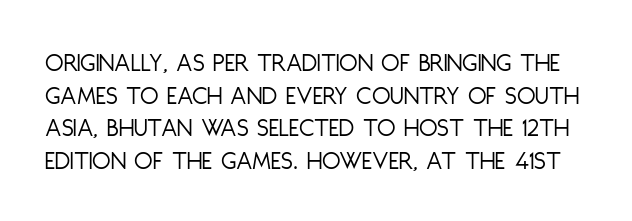
{"italic": "no", "bold": "no", "underline": "no", "line_spacing_ratio": 1.21, "letter_spacing": "normal", "letter_spacing_em": 0.0, "glyph_px": 27}
